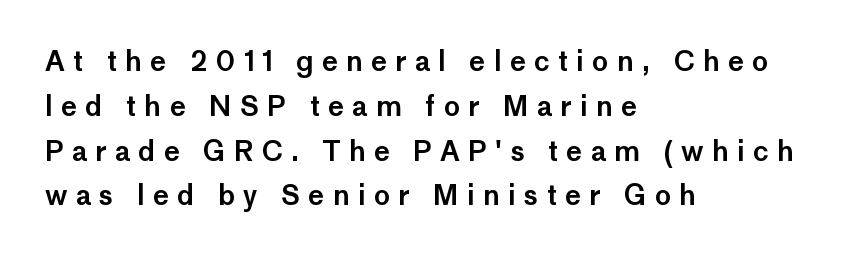
{"italic": "no", "underline": "no", "align": "left", "line_spacing": "normal", "line_spacing_ratio": 1.66, "letter_spacing": "wide", "letter_spacing_em": 0.31, "glyph_px": 27}
